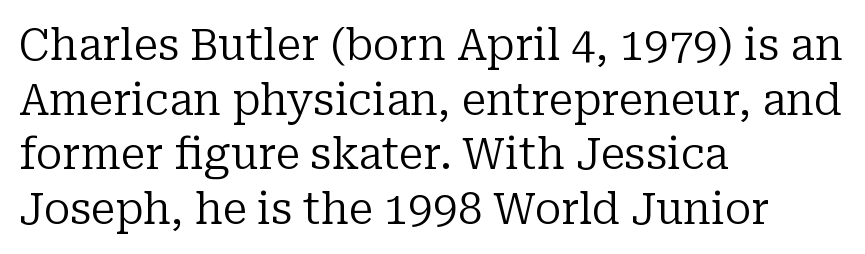
Weight class: somewhere from thin through regular. Layout note: lines flush left. Decoration check: the copy has no underline. Style check: upright. The passage shown is typed in a proportional face where columns would drift.
